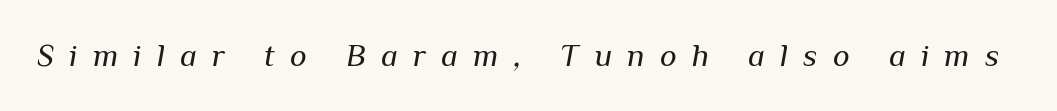
The image shows 32 px regular-weight type, italic (leaning right); set unusually wide letter spacing (+0.48 em), not underlined; medium stroke contrast and a medium x-height.
